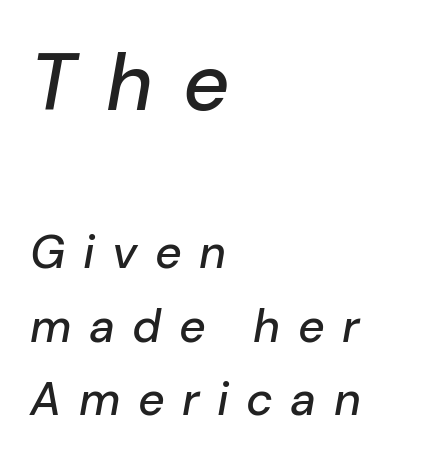
The designer left line spacing at the default. Varying glyph widths throughout — classic text-font behaviour. Slant detected: the letters are inclined. The face used here appears at its bigger size in the upper chunk.
